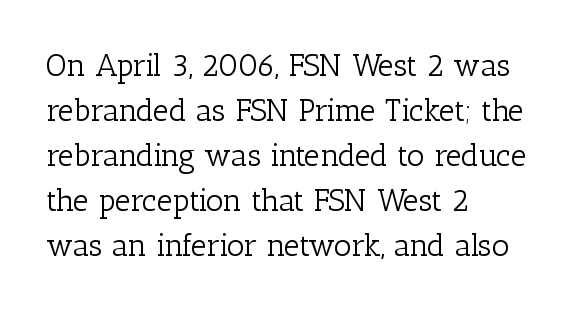
{"serif": "yes", "italic": "no", "bold": "no", "weight": "light", "width": "normal", "stroke_contrast": "low", "x_height": "medium", "monospaced": "no", "underline": "no", "align": "left", "line_spacing": "normal", "line_spacing_ratio": 1.45, "letter_spacing": "normal", "letter_spacing_em": 0.0, "glyph_px": 31}
